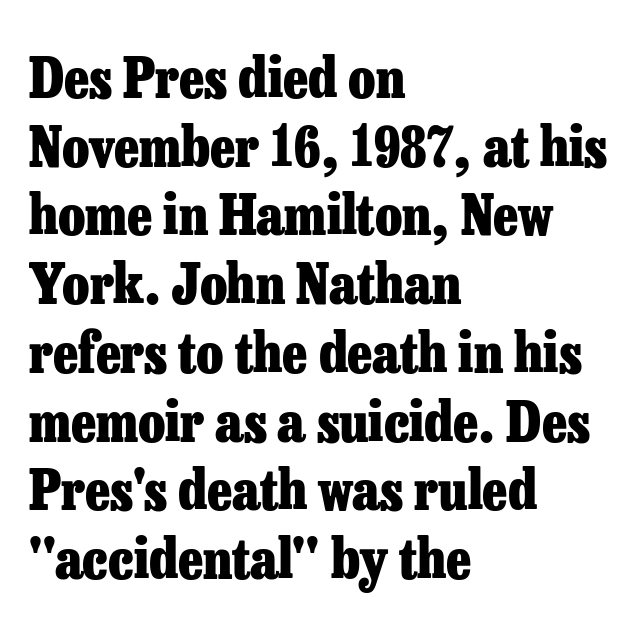
The image shows 55 px heavy serif type, upright; set left-aligned, normal line spacing (1.25x), normal letter spacing, not underlined; low stroke contrast and a medium x-height.
